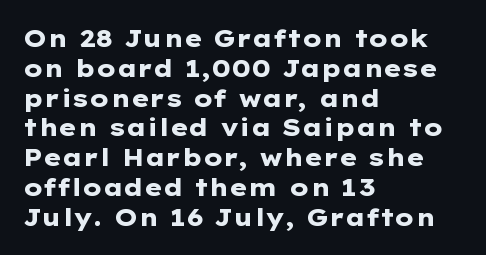
Q: Is the text bold? A: Yes.
Q: Is the text italic (slanted)? A: No, it is upright.
Q: Is the text underlined? A: No.
Q: How is the paragraph aligned? A: Left-aligned.
Q: Is the spacing between letters normal or unusually wide? A: Normal.
